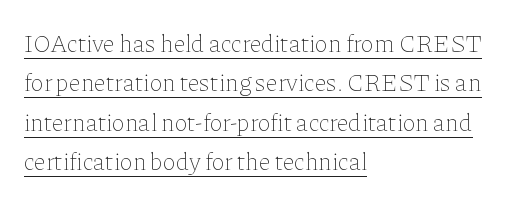
The image shows 25 px text type, upright; set left-aligned, normal line spacing (1.58x), normal letter spacing, underlined.
